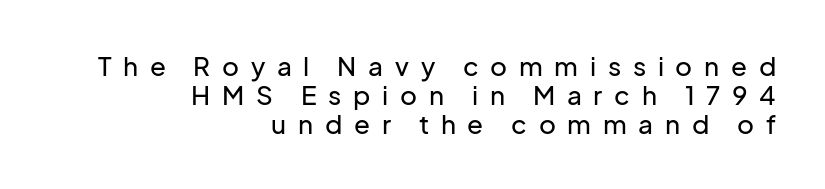
The image shows 26 px text type, upright; set right-aligned, tight line spacing (1.11x), unusually wide letter spacing (+0.45 em), not underlined.
